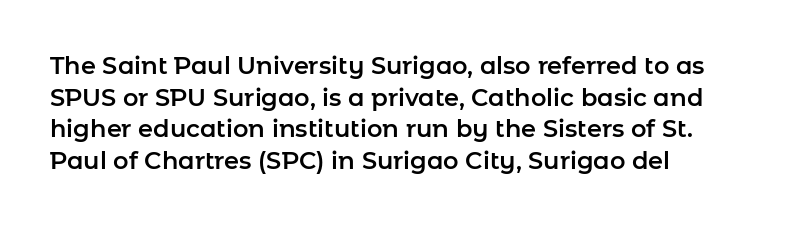
The letterforms sit shoulder to shoulder at normal distance. In terms of leading, this rendering sits right in the middle. The rendering anchors every line to the left-hand side. Style check: upright.
